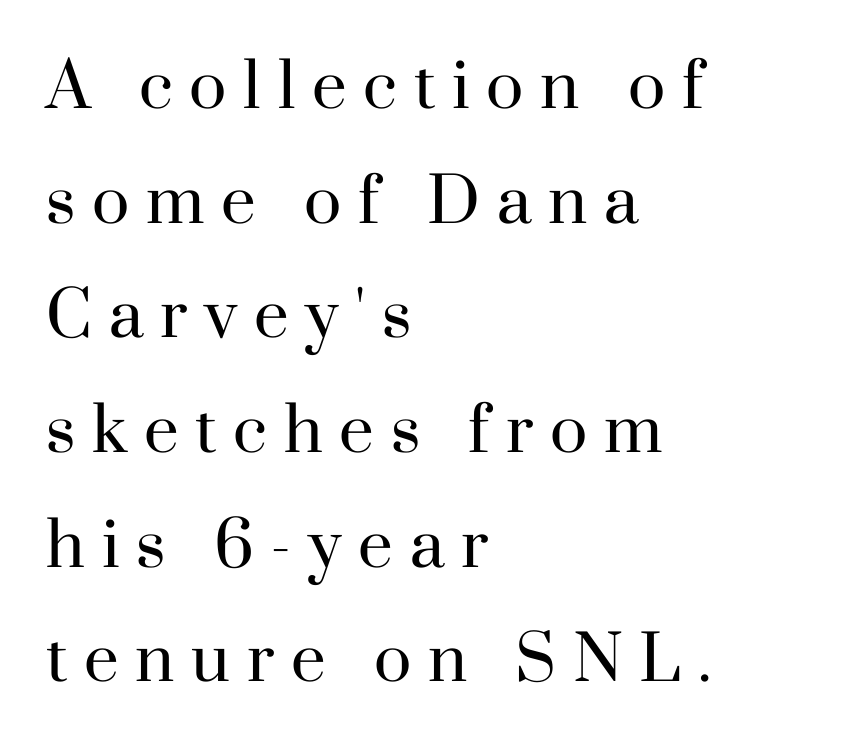
The image shows 62 px regular-weight serif type, upright; set left-aligned, line spacing 1.85x, unusually wide letter spacing (+0.27 em), not underlined; high stroke contrast and a small x-height.
